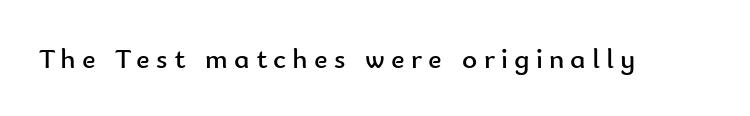
The image shows 29 px regular-weight sans-serif type, upright; set unusually wide letter spacing (+0.21 em), not underlined; low stroke contrast and a small x-height.
